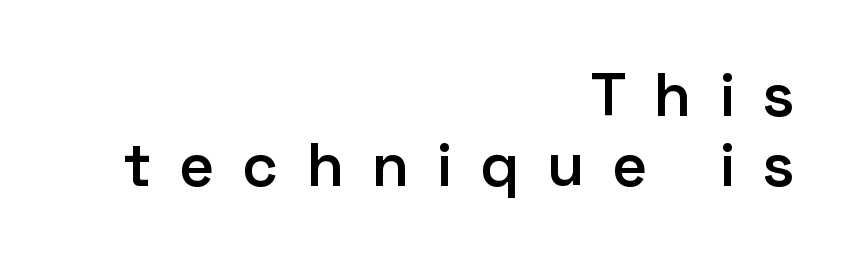
Q: Is the text bold? A: Semi-bold.
Q: Is the text italic (slanted)? A: No, it is upright.
Q: Is the typeface a serif or a sans-serif typeface? A: Sans-serif.
Q: Is the text underlined? A: No.
Q: How is the paragraph aligned? A: Right-aligned.
Q: Is the spacing between letters normal or unusually wide? A: Unusually wide.
Q: Is the spacing between lines tight, normal or loose? A: Tight.
Q: Width (condensed, normal, or wide)? A: Normal.
Q: Stroke contrast? A: Low.
Q: x-height? A: Medium.
Q: Monospaced? A: No.
